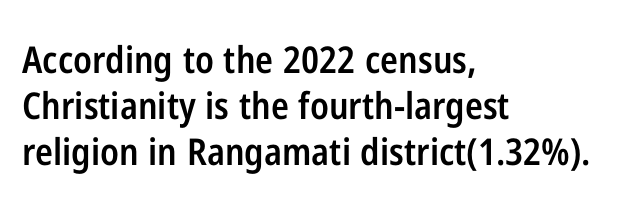
Q: Is the text bold? A: Semi-bold.
Q: Is the text italic (slanted)? A: No, it is upright.
Q: Is the typeface a serif or a sans-serif typeface? A: Sans-serif.
Q: Is the text underlined? A: No.
Q: How is the paragraph aligned? A: Left-aligned.
Q: Is the spacing between letters normal or unusually wide? A: Normal.
Q: Is the spacing between lines tight, normal or loose? A: Normal.
Q: Width (condensed, normal, or wide)? A: Condensed.
Q: Stroke contrast? A: Low.
Q: x-height? A: Medium.
Q: Monospaced? A: No.
